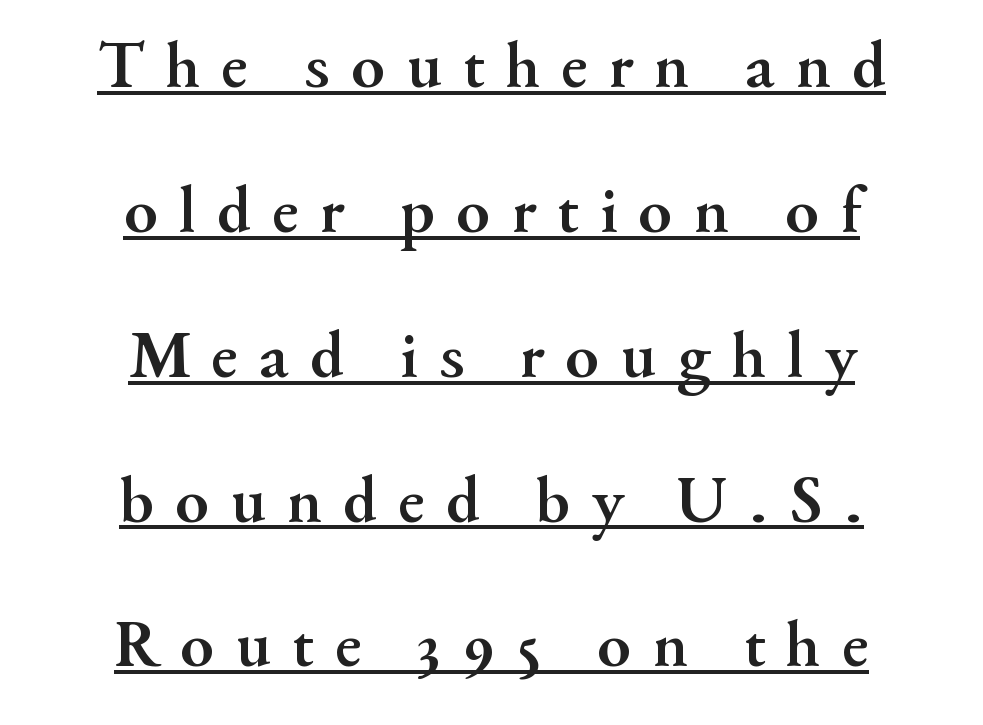
Stroke terminals: seriffed. Set as a true bold cut, around the 700 mark. Italic? Not at all — the glyphs are vertical. Character widths vary here, with narrow letters taking less room than wide ones.
